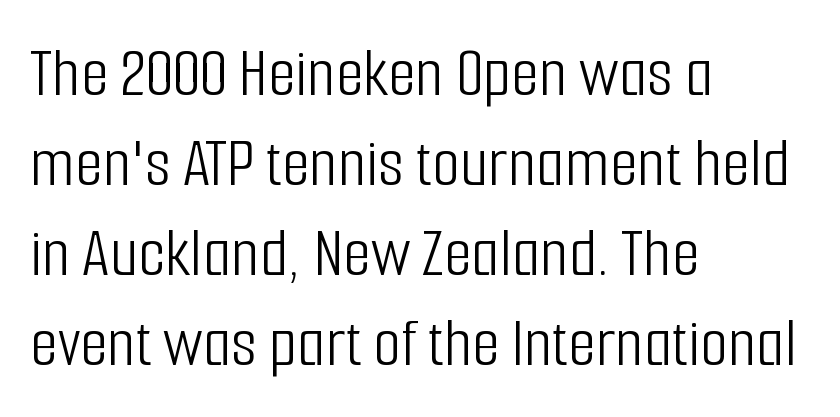
Q: Is the text bold? A: No.
Q: Is the text italic (slanted)? A: No, it is upright.
Q: Is the typeface a serif or a sans-serif typeface? A: Sans-serif.
Q: Is the text underlined? A: No.
Q: How is the paragraph aligned? A: Left-aligned.
Q: Is the spacing between letters normal or unusually wide? A: Normal.
Q: Is the spacing between lines tight, normal or loose? A: Normal.
Q: Width (condensed, normal, or wide)? A: Condensed.
Q: Stroke contrast? A: Low.
Q: x-height? A: Medium.
Q: Monospaced? A: No.
